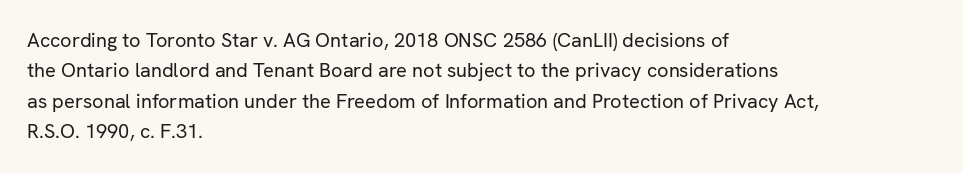
{"italic": "no", "bold": "no", "underline": "no", "align": "left", "line_spacing": "normal", "line_spacing_ratio": 1.52, "letter_spacing": "normal", "letter_spacing_em": 0.0, "glyph_px": 20}
